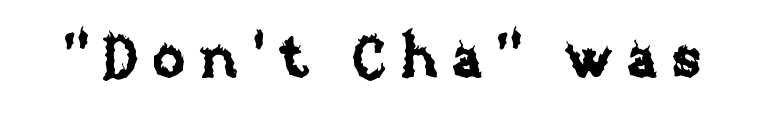
This rendering widens character spacing well past its baseline value. Think of a printed novel: that variable character pitch is what you see here. Posture: straight, roman, zero tilt. The baseline area is clear.
